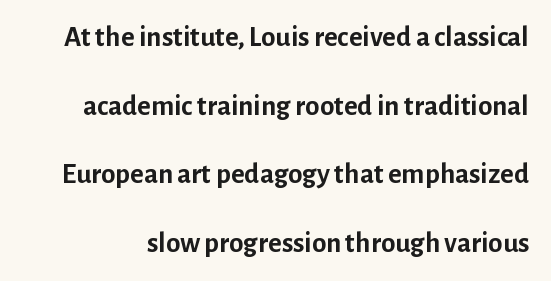
A bare baseline throughout the passage. The line-height multiplier appears high, well above default. Character widths vary here, with narrow letters taking less room than wide ones. Nobody touched the tracking dial on this one. Classification — sans serif. As a designer I'd log this as weight 700, bold.
